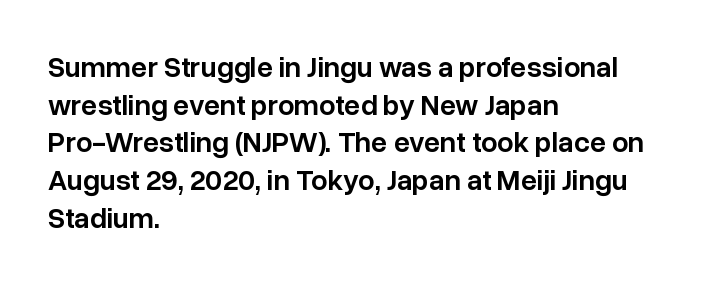
Notice how the passage keeps a crisp vertical edge on the left only. Stroke terminals: plain, sans-serif. Ordinary non-slanted type is in use. Default kerning and tracking; the words read as compact shapes. What's the leading like? Ordinary, nothing unusual. Note the varied advance widths — an 'i' is clearly narrower than an 'm'.
